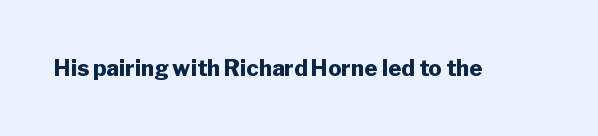
Q: Is the text bold? A: Yes.
Q: Is the text italic (slanted)? A: No, it is upright.
Q: Is the text underlined? A: No.
Q: Is the spacing between letters normal or unusually wide? A: Normal.
